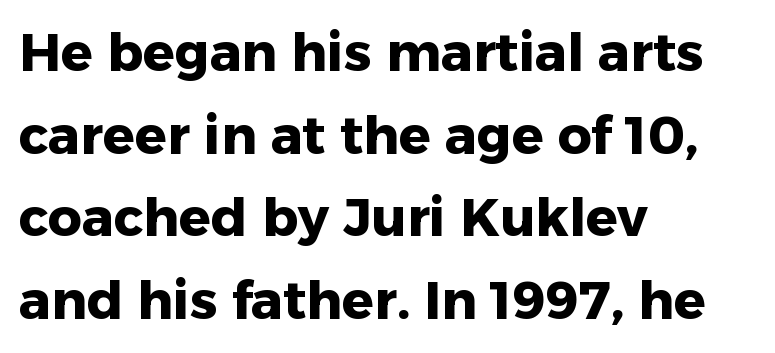
{"serif": "no", "italic": "no", "bold": "yes", "weight": "heavy", "width": "normal", "stroke_contrast": "low", "x_height": "medium", "monospaced": "no", "underline": "no", "align": "left", "line_spacing": "normal", "line_spacing_ratio": 1.56, "letter_spacing": "normal", "letter_spacing_em": 0.0, "glyph_px": 53}
